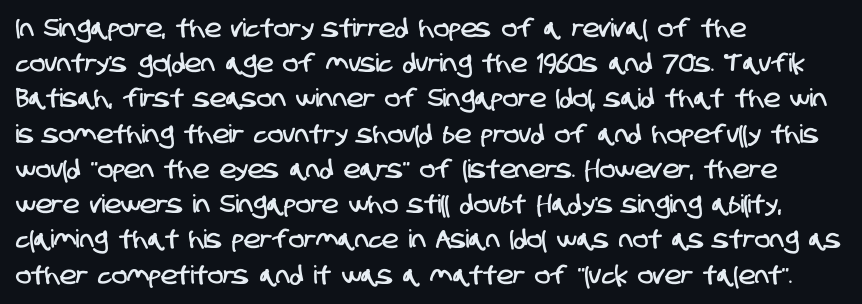
Notice how the passage keeps a crisp vertical edge on the left only. Glance below the letters and you will spot only blank space. Letter spacing: default. One glance says typical: line gaps are just what's usual.
